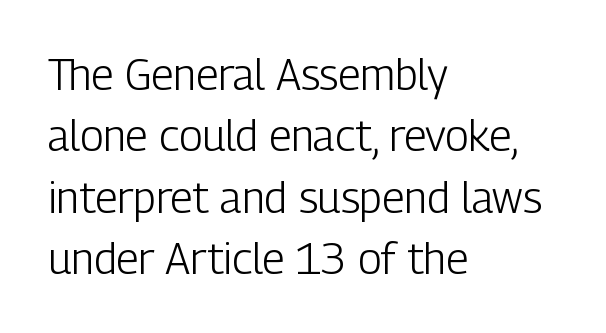
Q: Is the text bold? A: No.
Q: Is the text italic (slanted)? A: No, it is upright.
Q: Is the typeface a serif or a sans-serif typeface? A: Sans-serif.
Q: Is the text underlined? A: No.
Q: How is the paragraph aligned? A: Left-aligned.
Q: Is the spacing between letters normal or unusually wide? A: Normal.
Q: Is the spacing between lines tight, normal or loose? A: Normal.
Q: Width (condensed, normal, or wide)? A: Condensed.
Q: Stroke contrast? A: Low.
Q: x-height? A: Medium.
Q: Monospaced? A: No.
